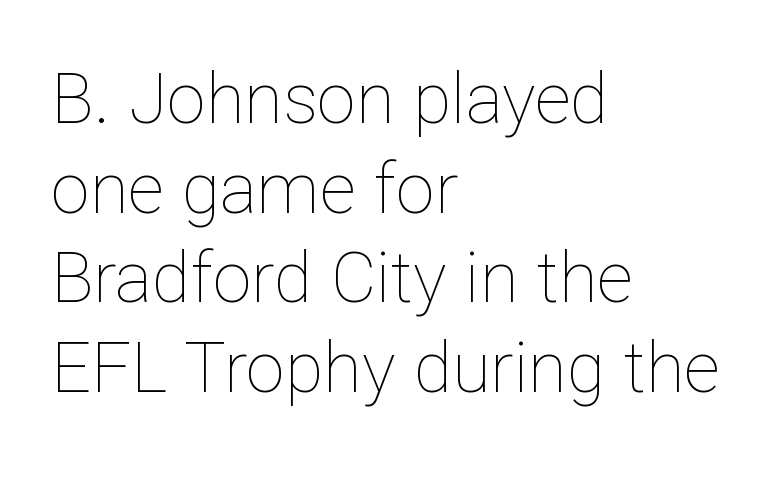
The image shows 70 px thin type, upright; set left-aligned, normal line spacing (1.28x), normal letter spacing, not underlined; low stroke contrast and a medium x-height.
